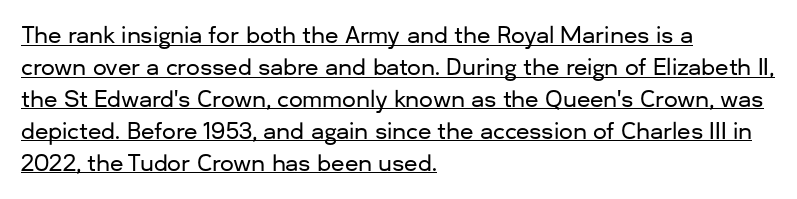
The image shows 22 px text type, upright; set left-aligned, normal line spacing (1.45x), normal letter spacing, underlined.
